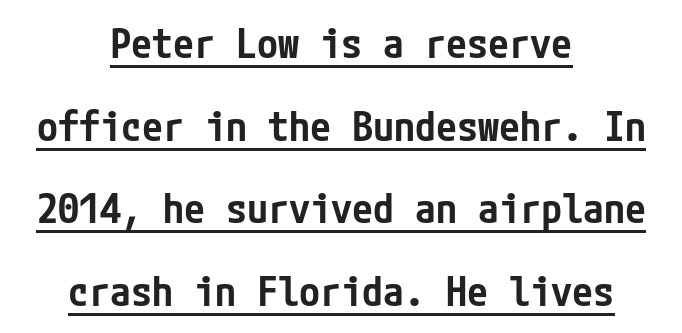
The image shows 42 px semibold, condensed sans-serif type, upright; set centered, loose line spacing (1.97x), normal letter spacing, underlined; low stroke contrast and a medium x-height.
